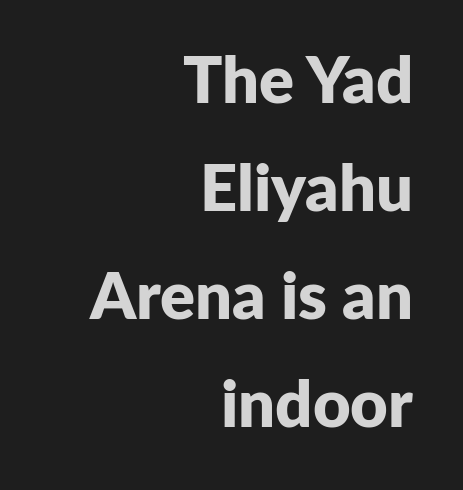
The image shows 65 px bold sans-serif type, upright; set right-aligned, normal line spacing (1.66x), normal letter spacing, not underlined; low stroke contrast and a medium x-height.
